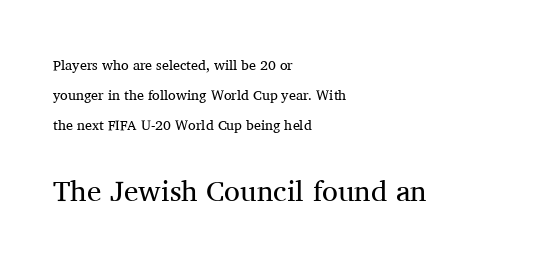
{"serif": "yes", "italic": "no", "bold": "no", "weight": "regular", "width": "normal", "stroke_contrast": "medium", "x_height": "medium", "monospaced": "no", "underline": "no", "align": "left", "line_spacing": "loose", "line_spacing_ratio": 2.14, "letter_spacing": "normal", "letter_spacing_em": 0.0, "larger_block": "second", "size_ratio": 2.07, "glyph_px": 29}
